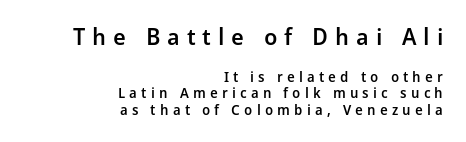
Q: Is the text bold? A: Semi-bold.
Q: Is the text italic (slanted)? A: No, it is upright.
Q: Is the text underlined? A: No.
Q: How is the paragraph aligned? A: Right-aligned.
Q: Is the spacing between letters normal or unusually wide? A: Unusually wide.
Q: Which block of text is set in a larger size, the first (top) or the second (bottom)? A: The first (top) one.
